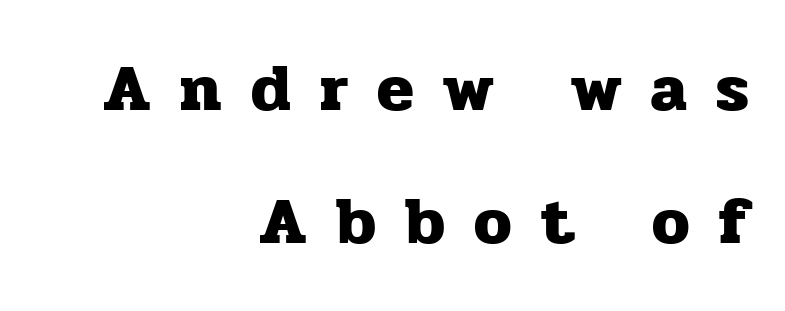
The image shows 67 px heavy serif type, upright; set right-aligned, loose line spacing (1.99x), unusually wide letter spacing (+0.44 em), not underlined; low stroke contrast and a medium x-height.
